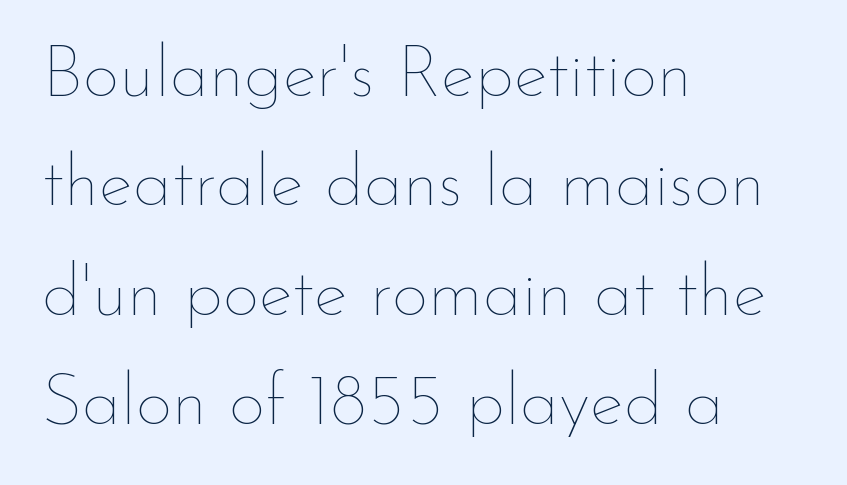
{"italic": "no", "bold": "no", "weight": "thin", "width": "normal", "stroke_contrast": "low", "x_height": "small", "monospaced": "no", "underline": "no", "align": "left", "line_spacing": "normal", "line_spacing_ratio": 1.52, "letter_spacing": "normal", "letter_spacing_em": 0.0, "glyph_px": 72}
